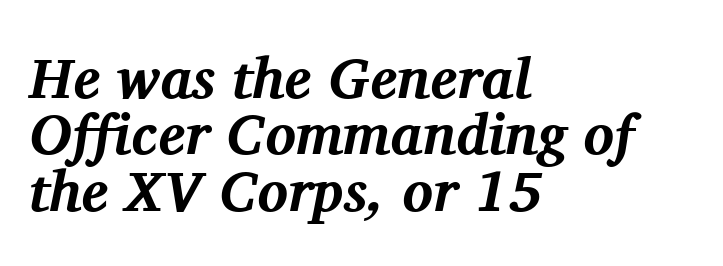
The image shows 57 px bold serif type, italic (leaning right); set left-aligned, tight line spacing (0.99x), normal letter spacing, not underlined; medium stroke contrast and a medium x-height.
